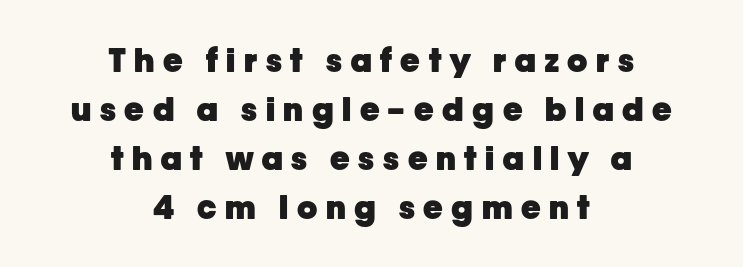
Q: Is the text bold? A: Yes.
Q: Is the text italic (slanted)? A: No, it is upright.
Q: Is the typeface a serif or a sans-serif typeface? A: Sans-serif.
Q: Is the text underlined? A: No.
Q: How is the paragraph aligned? A: Centered.
Q: Is the spacing between letters normal or unusually wide? A: Unusually wide.
Q: Is the spacing between lines tight, normal or loose? A: Normal.
Q: Width (condensed, normal, or wide)? A: Normal.
Q: Stroke contrast? A: Low.
Q: x-height? A: Medium.
Q: Monospaced? A: No.
